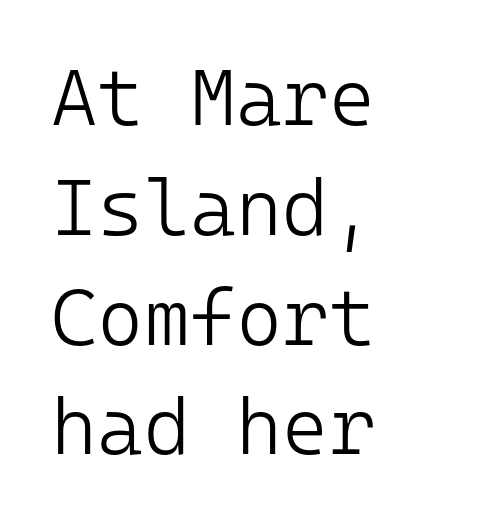
You could count columns in this text — the font is strictly monospaced. Words float on clear page, feet unadorned. The gaps between neighbouring characters are ordinary and unremarkable. Stroke thickness stays within the range of a standard reading face or lighter.
